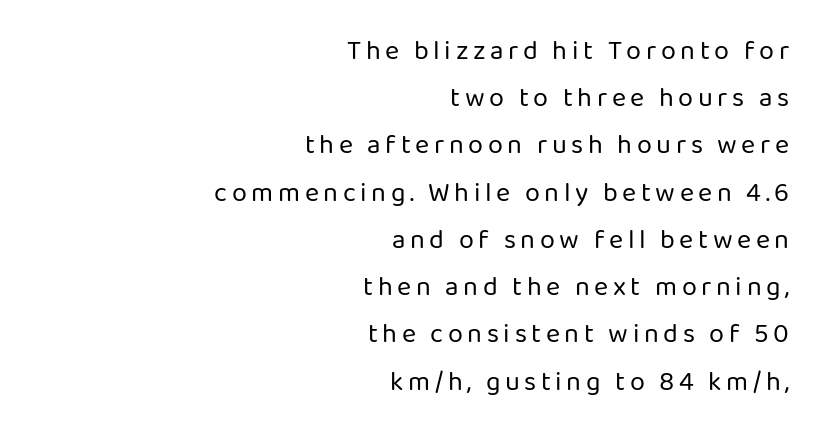
Q: Is the text bold? A: No.
Q: Is the text italic (slanted)? A: No, it is upright.
Q: Is the text underlined? A: No.
Q: How is the paragraph aligned? A: Right-aligned.
